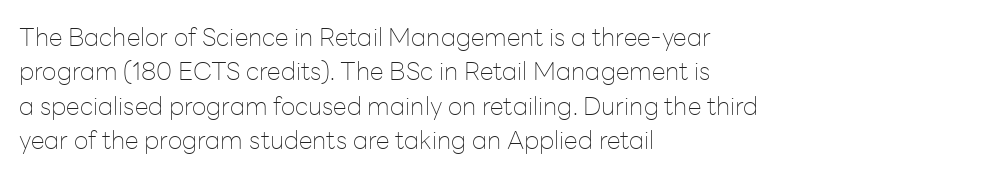
Spacing between characters is what you'd get straight out of the box. The passage shown is not underscored anywhere. The lines in this sample share a left origin and differ only in where they stop. The lines sit at an ordinary, default distance from one another. Is the type heavy? It reads as light-to-regular instead.
